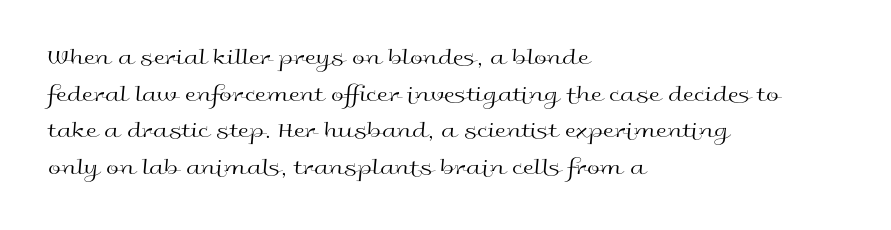
The image shows 23 px text type, upright; set left-aligned, normal line spacing (1.59x), normal letter spacing, not underlined.
